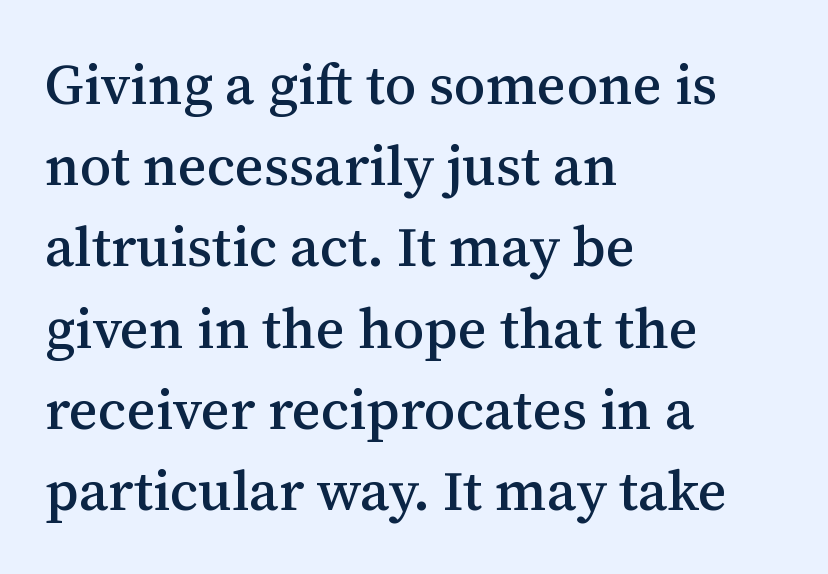
The image shows 56 px serif type, upright; set left-aligned, normal line spacing (1.45x), normal letter spacing, not underlined; medium stroke contrast and a medium x-height.
